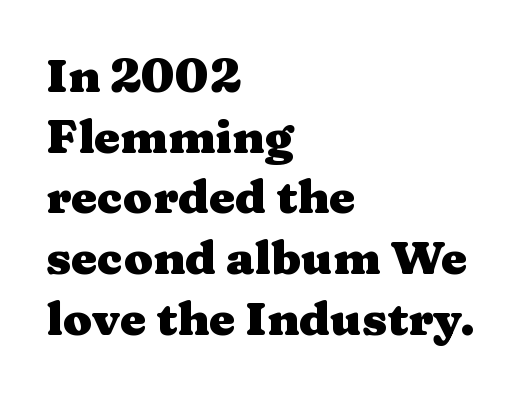
The image shows 47 px heavy, wide serif type, upright; set left-aligned, normal line spacing (1.29x), normal letter spacing, not underlined; medium stroke contrast and a medium x-height.
